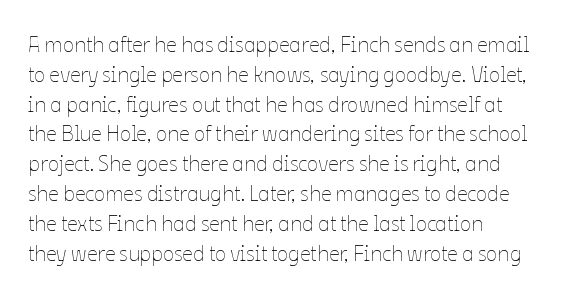
The image shows 21 px text type, upright; set normal line spacing (1.42x), normal letter spacing, not underlined.
